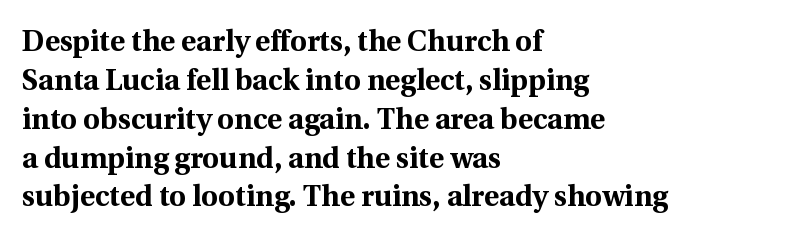
Q: Is the text bold? A: Yes.
Q: Is the text italic (slanted)? A: No, it is upright.
Q: Is the typeface a serif or a sans-serif typeface? A: Serif.
Q: Is the text underlined? A: No.
Q: How is the paragraph aligned? A: Left-aligned.
Q: Is the spacing between letters normal or unusually wide? A: Normal.
Q: Is the spacing between lines tight, normal or loose? A: Normal.
Q: Width (condensed, normal, or wide)? A: Normal.
Q: x-height? A: Medium.
Q: Monospaced? A: No.
